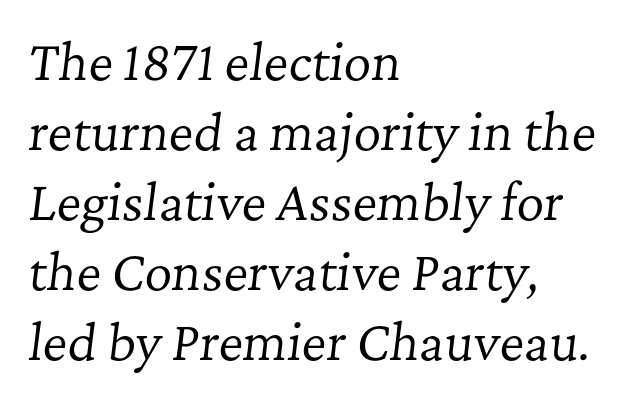
{"serif": "yes", "italic": "yes", "lean": "right", "slant_degrees": 7, "bold": "no", "weight": "regular", "width": "normal", "stroke_contrast": "low", "x_height": "medium", "monospaced": "no", "underline": "no", "align": "left", "line_spacing": "normal", "line_spacing_ratio": 1.46, "letter_spacing": "normal", "letter_spacing_em": 0.0, "glyph_px": 48}
